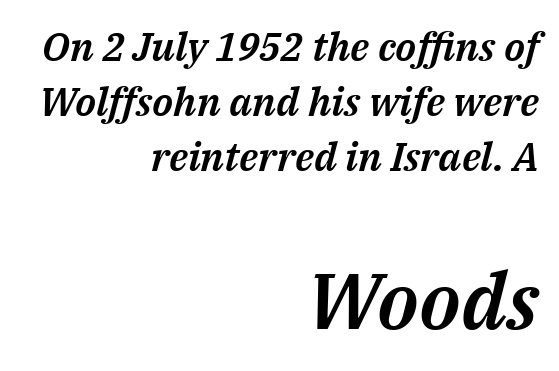
The image shows 79 px text type, italic (leaning right); set right-aligned, normal line spacing (1.37x), normal letter spacing, not underlined; the second (bottom) block is 1.98x larger; medium stroke contrast and a medium x-height.
